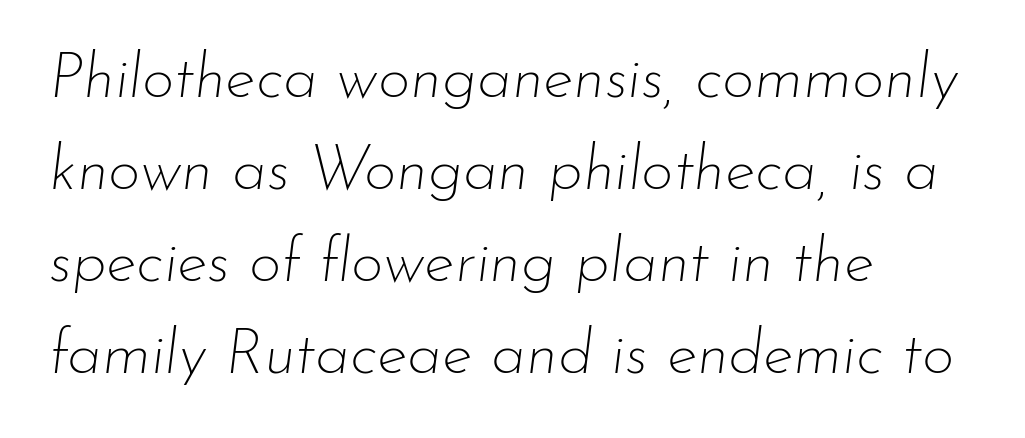
The image shows 63 px thin type, italic (leaning right); set left-aligned, normal line spacing (1.46x), normal letter spacing, not underlined; low stroke contrast and a small x-height.
